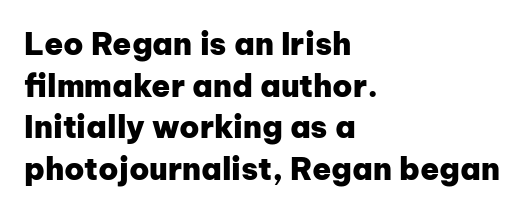
The face used here is a sans, in the tradition of grotesques and geometrics. Note the varied advance widths — an 'i' is clearly narrower than an 'm'. The tracking reads as untouched default to a designer's eye. Leading: standard. Typeset ragged right — the left edge is the straight one.
